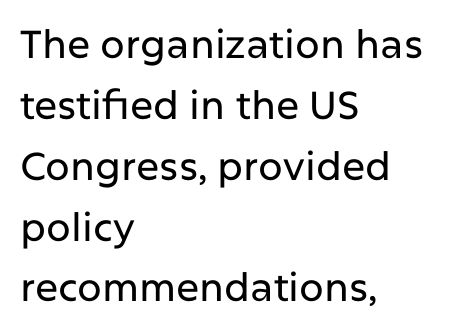
{"serif": "no", "italic": "no", "width": "normal", "stroke_contrast": "low", "x_height": "medium", "monospaced": "no", "underline": "no", "align": "left", "line_spacing": "normal", "line_spacing_ratio": 1.56, "letter_spacing": "normal", "letter_spacing_em": 0.0, "glyph_px": 39}
